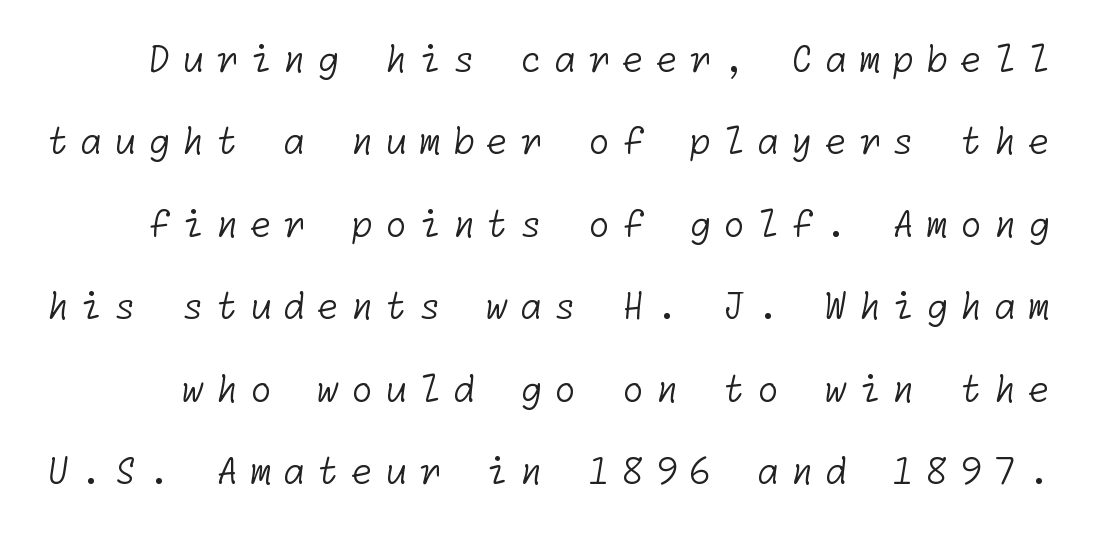
{"serif": "no", "bold": "no", "weight": "light", "width": "normal", "stroke_contrast": "low", "x_height": "medium", "underline": "no", "line_spacing": "loose", "line_spacing_ratio": 2.29, "letter_spacing": "wide", "letter_spacing_em": 0.32, "glyph_px": 36}
